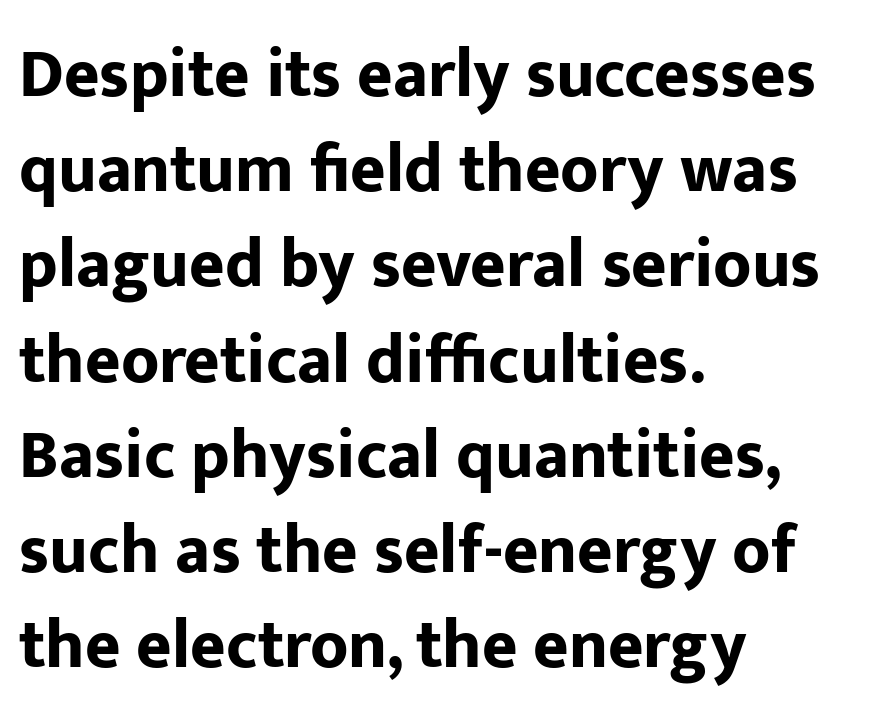
The image shows 68 px bold sans-serif type, upright; set left-aligned, normal line spacing (1.4x), normal letter spacing, not underlined; low stroke contrast and a medium x-height.
